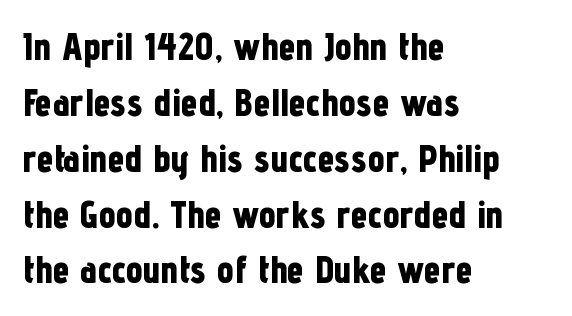
{"serif": "no", "italic": "no", "bold": "yes", "weight": "bold", "width": "condensed", "stroke_contrast": "low", "x_height": "medium", "monospaced": "no", "underline": "no", "align": "left", "line_spacing": "normal", "line_spacing_ratio": 1.47, "letter_spacing": "normal", "letter_spacing_em": 0.0, "glyph_px": 38}
